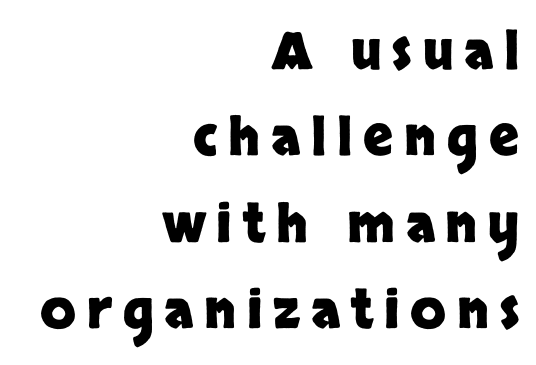
Heavy-handed strokes throughout: this text is bold. Leading: standard. The axis of the letterforms is exactly vertical. The characters display no serif detailing; their extremities are plain.
